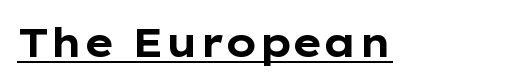
{"serif": "no", "italic": "no", "bold": "yes", "weight": "bold", "width": "wide", "stroke_contrast": "low", "x_height": "medium", "monospaced": "no", "underline": "yes", "letter_spacing": "normal", "letter_spacing_em": 0.0, "glyph_px": 40}
